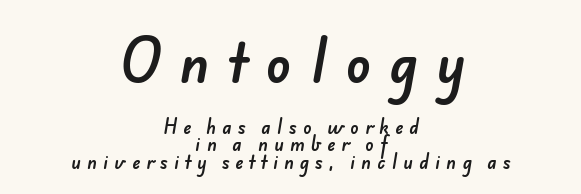
The image shows 52 px sans-serif type; set centered, tight line spacing (1.04x), unusually wide letter spacing (+0.37 em), not underlined; the first (top) block is 3.06x larger; low stroke contrast and a small x-height.
